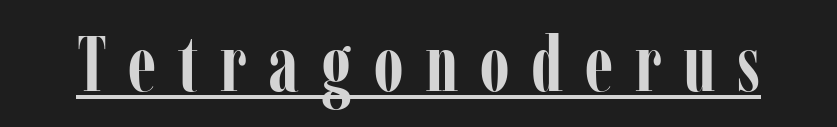
The image shows 78 px semibold, condensed serif type, upright; set unusually wide letter spacing (+0.28 em), underlined; low stroke contrast and a medium x-height.
